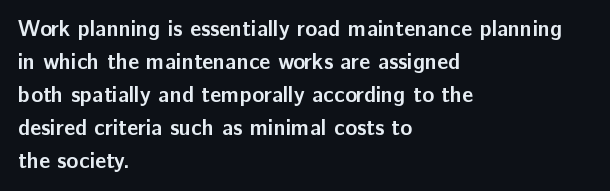
{"italic": "no", "bold": "yes", "underline": "no", "align": "left", "line_spacing": "normal", "line_spacing_ratio": 1.5, "letter_spacing": "normal", "letter_spacing_em": 0.0, "glyph_px": 22}
